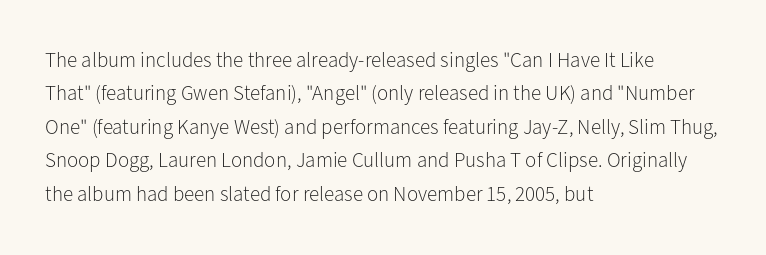
The image shows 21 px text type, upright; set left-aligned, normal line spacing (1.59x), normal letter spacing, not underlined.
